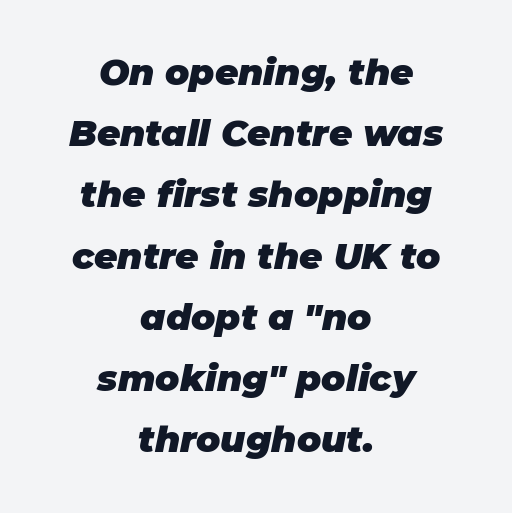
Q: Is the text bold? A: Yes.
Q: Is the text italic (slanted)? A: Yes, it leans right by about 11 degrees.
Q: Is the text underlined? A: No.
Q: How is the paragraph aligned? A: Centered.
Q: Is the spacing between letters normal or unusually wide? A: Normal.
Q: Is the spacing between lines tight, normal or loose? A: Normal.
Q: Width (condensed, normal, or wide)? A: Normal.
Q: Stroke contrast? A: Low.
Q: x-height? A: Large.
Q: Monospaced? A: No.
